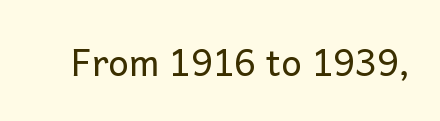
Q: Is the text bold? A: No.
Q: Is the text italic (slanted)? A: No, it is upright.
Q: Is the typeface a serif or a sans-serif typeface? A: Sans-serif.
Q: Is the text underlined? A: No.
Q: Is the spacing between letters normal or unusually wide? A: Normal.
Q: Width (condensed, normal, or wide)? A: Normal.
Q: Stroke contrast? A: Low.
Q: x-height? A: Medium.
Q: Monospaced? A: No.
